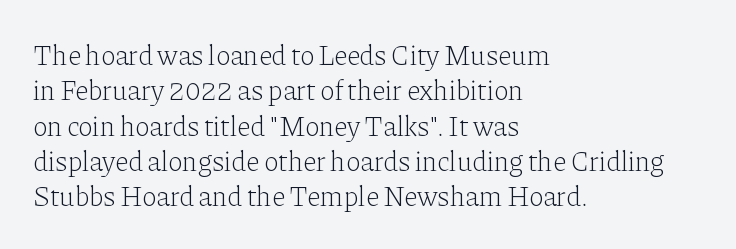
Q: Is the text bold? A: No.
Q: Is the text italic (slanted)? A: No, it is upright.
Q: Is the typeface a serif or a sans-serif typeface? A: Serif.
Q: Is the text underlined? A: No.
Q: How is the paragraph aligned? A: Left-aligned.
Q: Is the spacing between letters normal or unusually wide? A: Normal.
Q: Is the spacing between lines tight, normal or loose? A: Normal.
Q: Width (condensed, normal, or wide)? A: Normal.
Q: Stroke contrast? A: Low.
Q: x-height? A: Medium.
Q: Monospaced? A: No.
